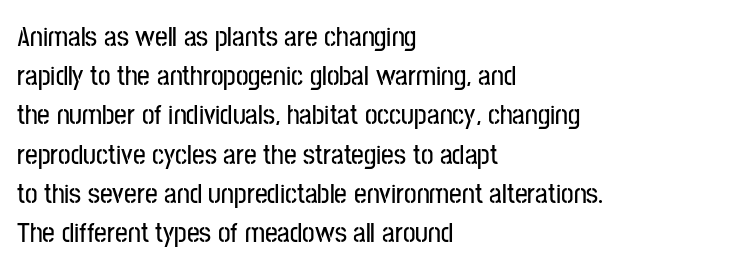
The image shows 28 px condensed sans-serif type, upright; set left-aligned, normal line spacing (1.4x), normal letter spacing, not underlined; low stroke contrast and a medium x-height.
